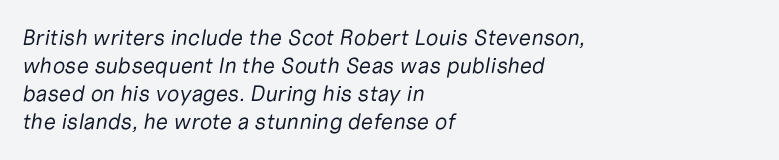
The image shows 22 px text type, italic (leaning right); set left-aligned, normal line spacing (1.28x), normal letter spacing, not underlined.
